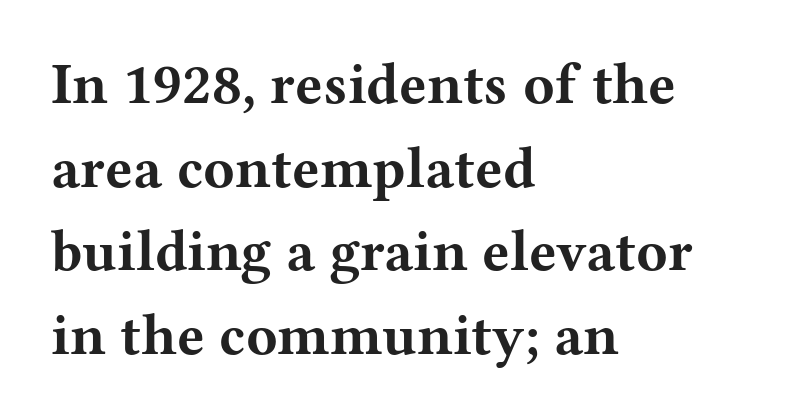
{"serif": "yes", "italic": "no", "bold": "yes", "weight": "bold", "width": "wide", "stroke_contrast": "medium", "x_height": "medium", "monospaced": "no", "underline": "no", "align": "left", "line_spacing": "normal", "line_spacing_ratio": 1.44, "letter_spacing": "normal", "letter_spacing_em": 0.0, "glyph_px": 58}
